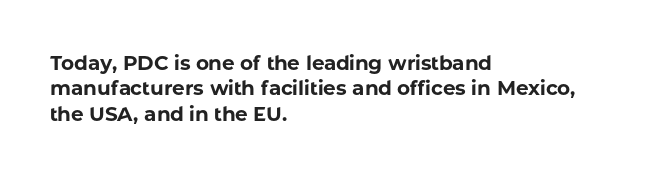
Characters follow at the spacing the type designer built in. What's the leading like? Ordinary, nothing unusual. Horizontal alignment here is leftward, the default for most running prose. The words here are not underlined. The typesetting leans heavy: a genuine bold.
